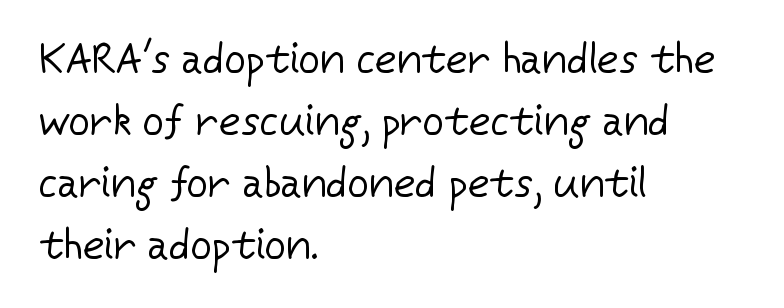
Weight class: somewhere from thin through regular. Observe the absence of serifs on each vertical stroke in this sample. The passage is arranged the way most books set body copy — flush left. The passage shown is not underscored anywhere. Honestly, the row spacing looks completely unremarkable. The letters stand straight up with perfectly vertical stems.
